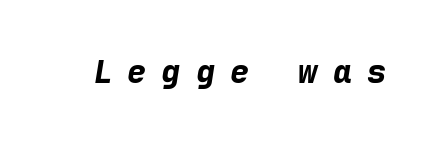
Q: Is the text bold? A: Yes.
Q: Is the text italic (slanted)? A: Yes, it leans right by about 9 degrees.
Q: Is the text underlined? A: No.
Q: Is the spacing between letters normal or unusually wide? A: Unusually wide.
Q: Width (condensed, normal, or wide)? A: Normal.
Q: Stroke contrast? A: Low.
Q: x-height? A: Medium.
Q: Monospaced? A: Yes.
